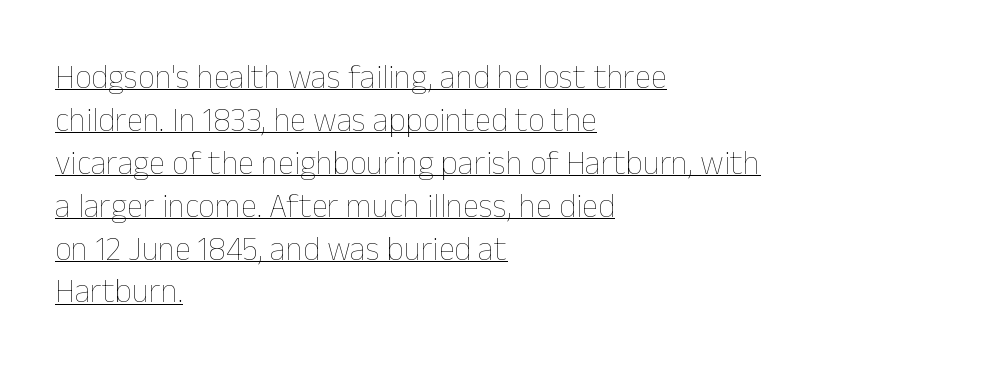
{"italic": "no", "bold": "no", "weight": "thin", "width": "normal", "stroke_contrast": "low", "x_height": "medium", "monospaced": "no", "underline": "yes", "align": "left", "line_spacing": "normal", "line_spacing_ratio": 1.3, "letter_spacing": "normal", "letter_spacing_em": 0.0, "glyph_px": 33}
